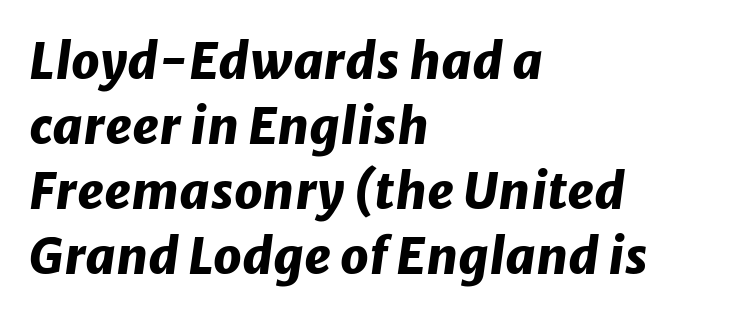
Weight: bold. The letters sit at their default tracking, neither squeezed nor spread. Is there much room between lines? A standard amount, neither cramped nor airy. Letters rest on an invisible, unmarked baseline. This sample has the flowing, uneven cadence of proportional lettering. The setting favours the left margin, as ordinary paragraphs usually do.
